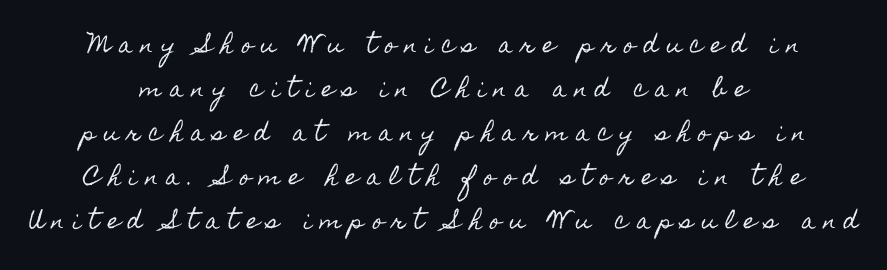
The image shows 21 px text type; set centered, loose line spacing (2.09x), unusually wide letter spacing (+0.4 em), not underlined.
